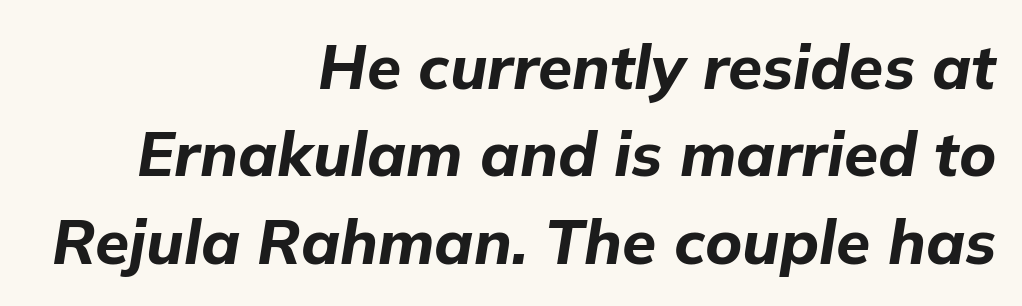
The image shows 62 px bold type, italic (leaning right); set right-aligned, normal line spacing (1.41x), normal letter spacing, not underlined; low stroke contrast and a medium x-height.
